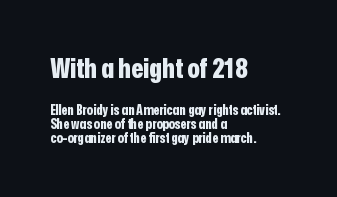
Stroke thickness is high; the sample reads as a true bold. The letters carry no serifs — their stems end cleanly without finishing strokes. Nope, not italic — everything's standing straight. Two sizes are in play, and the larger belongs to the first block. The letterforms sit shoulder to shoulder at normal distance.
